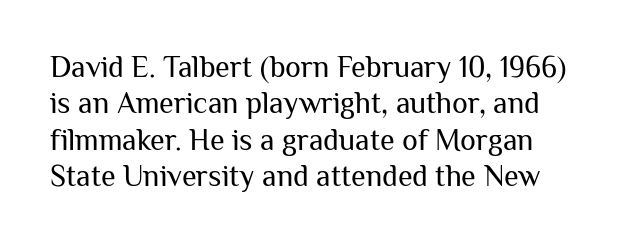
The image shows 30 px regular-weight sans-serif type, upright; set left-aligned, line spacing 1.21x, normal letter spacing, not underlined; medium stroke contrast and a medium x-height.
